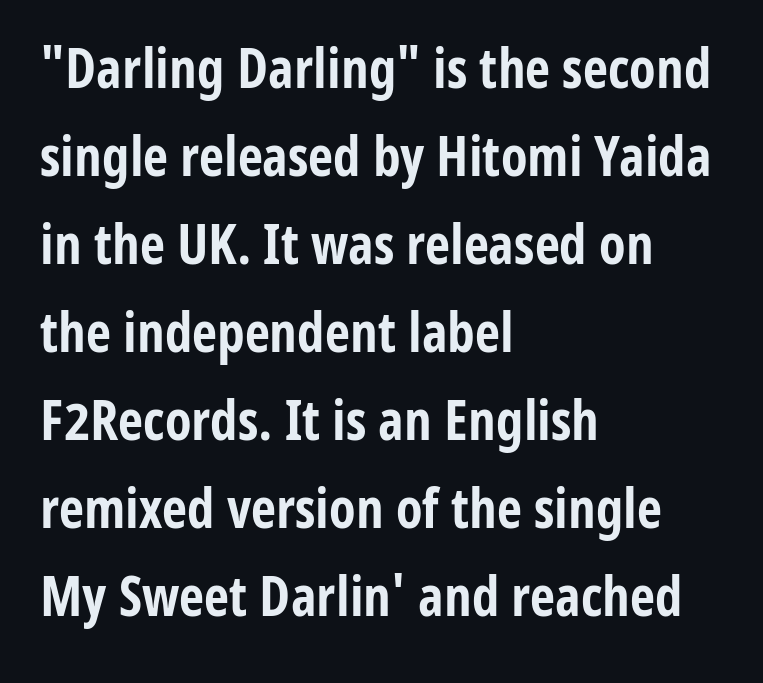
The image shows 55 px bold, condensed sans-serif type, upright; set left-aligned, normal line spacing (1.6x), normal letter spacing, not underlined; low stroke contrast and a medium x-height.
